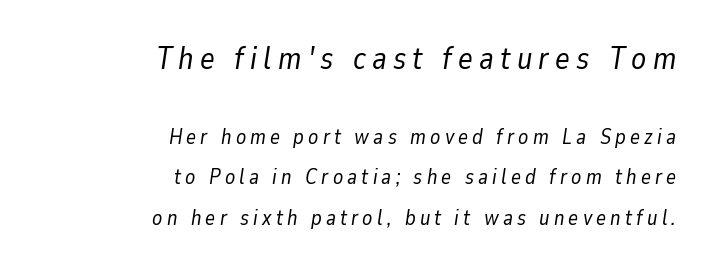
{"italic": "yes", "lean": "right", "slant_degrees": 9, "bold": "no", "weight": "regular", "width": "normal", "stroke_contrast": "low", "x_height": "medium", "monospaced": "no", "underline": "no", "align": "right", "line_spacing": "loose", "line_spacing_ratio": 1.93, "letter_spacing": "wide", "letter_spacing_em": 0.2, "larger_block": "first", "size_ratio": 1.48, "glyph_px": 31}
